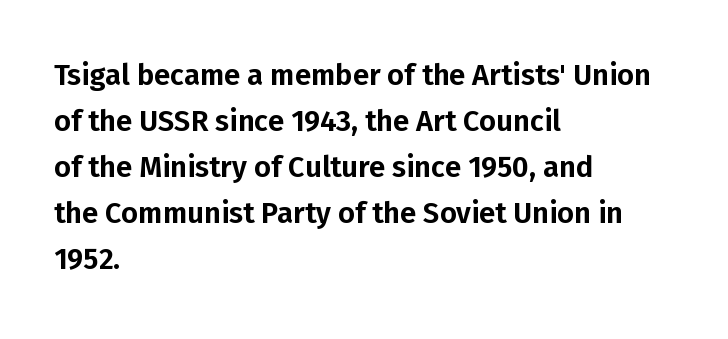
Note the varied advance widths — an 'i' is clearly narrower than an 'm'. Teacher's note: observe the even left margin — that is flush-left alignment. Students, note that the glyphs here touch the page at normal intervals. The line-height multiplier appears to be the usual default.
